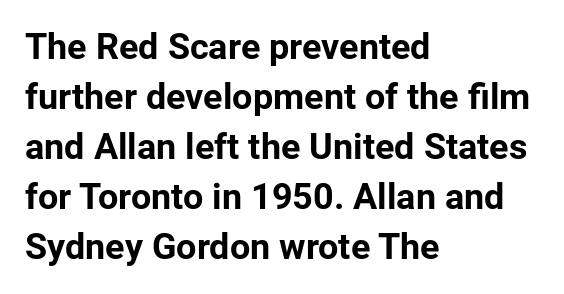
Q: Is the text bold? A: Yes.
Q: Is the text italic (slanted)? A: No, it is upright.
Q: Is the typeface a serif or a sans-serif typeface? A: Sans-serif.
Q: Is the text underlined? A: No.
Q: How is the paragraph aligned? A: Left-aligned.
Q: Is the spacing between letters normal or unusually wide? A: Normal.
Q: Is the spacing between lines tight, normal or loose? A: Normal.
Q: Width (condensed, normal, or wide)? A: Normal.
Q: Stroke contrast? A: Low.
Q: x-height? A: Medium.
Q: Monospaced? A: No.
